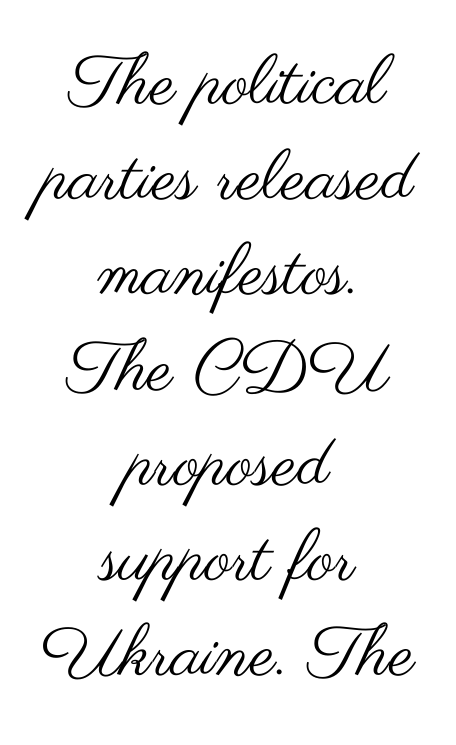
The image shows 70 px regular-weight, wide sans-serif type; set centered, normal line spacing (1.36x), normal letter spacing, not underlined; medium stroke contrast and a small x-height.
